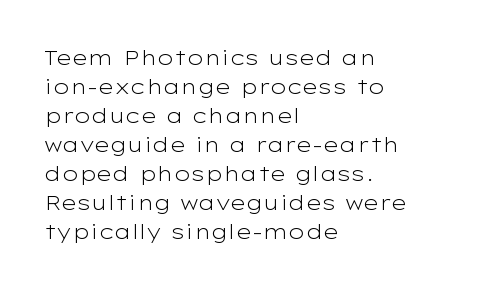
The image shows 21 px text type, upright; set left-aligned, normal line spacing (1.38x), normal letter spacing, not underlined.
